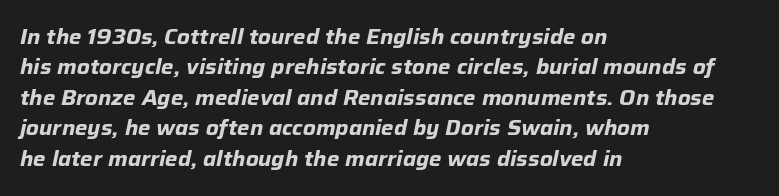
{"italic": "yes", "lean": "right", "slant_degrees": 12, "bold": "yes", "underline": "no", "align": "left", "line_spacing": "normal", "line_spacing_ratio": 1.45, "letter_spacing": "normal", "letter_spacing_em": 0.0, "glyph_px": 21}
